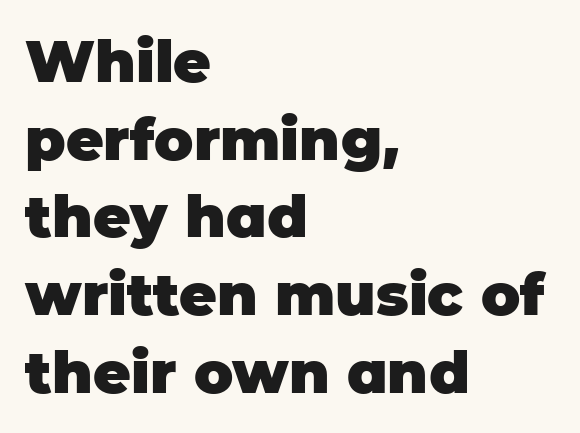
The image shows 58 px heavy sans-serif type, upright; set left-aligned, normal line spacing (1.34x), normal letter spacing, not underlined; low stroke contrast and a large x-height.
